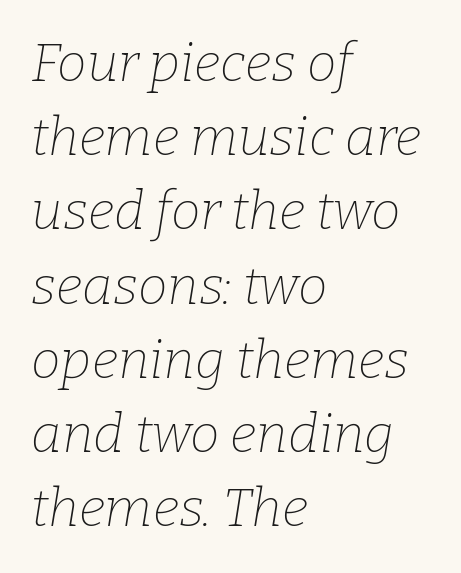
Q: Is the text bold? A: No.
Q: Is the text italic (slanted)? A: Yes, it leans right by about 9 degrees.
Q: Is the typeface a serif or a sans-serif typeface? A: Serif.
Q: Is the text underlined? A: No.
Q: How is the paragraph aligned? A: Left-aligned.
Q: Is the spacing between letters normal or unusually wide? A: Normal.
Q: Is the spacing between lines tight, normal or loose? A: Normal.
Q: Width (condensed, normal, or wide)? A: Normal.
Q: Stroke contrast? A: Low.
Q: x-height? A: Medium.
Q: Monospaced? A: No.
